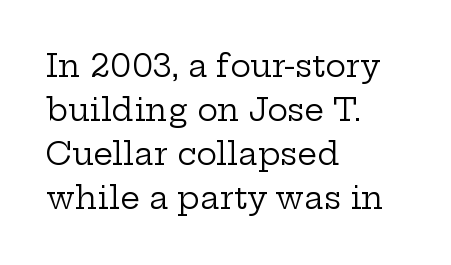
{"serif": "yes", "italic": "no", "bold": "no", "weight": "regular", "width": "wide", "stroke_contrast": "low", "x_height": "medium", "monospaced": "no", "underline": "no", "align": "left", "line_spacing": "normal", "line_spacing_ratio": 1.42, "letter_spacing": "normal", "letter_spacing_em": 0.0, "glyph_px": 31}
